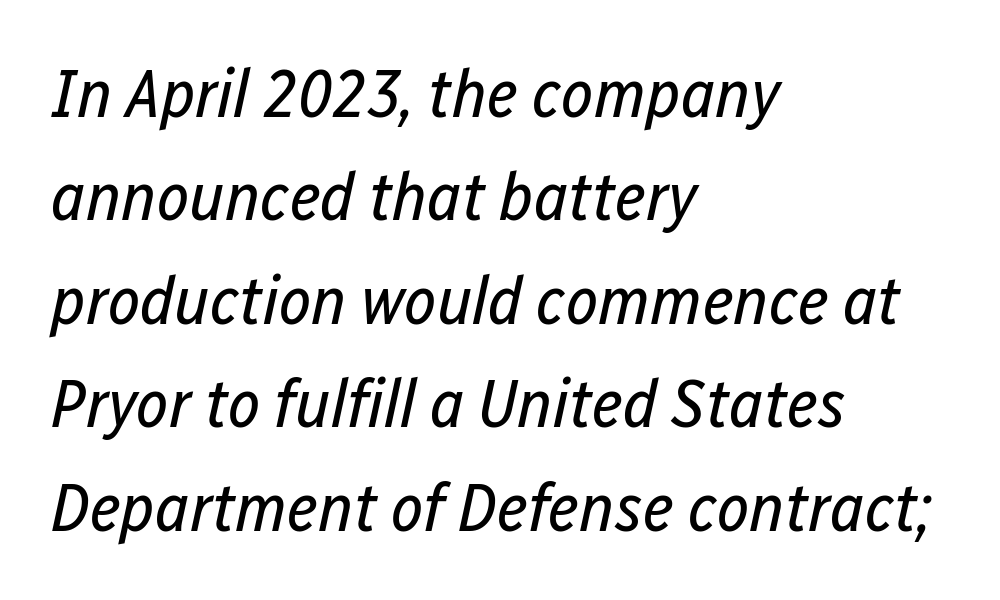
Varying glyph widths throughout — classic text-font behaviour. Is the stroke heavy? The answer is a plain regular-or-lighter. Tracking here is standard; glyphs follow each other at the usual distance. Each row of text sits above clean, open space. Regarding leading, the lines here are spaced in the standard way.
